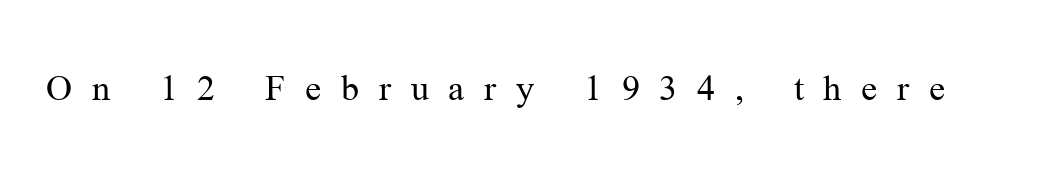
The image shows 40 px regular-weight serif type, upright; set unusually wide letter spacing (+0.49 em), not underlined; medium stroke contrast and a medium x-height.
